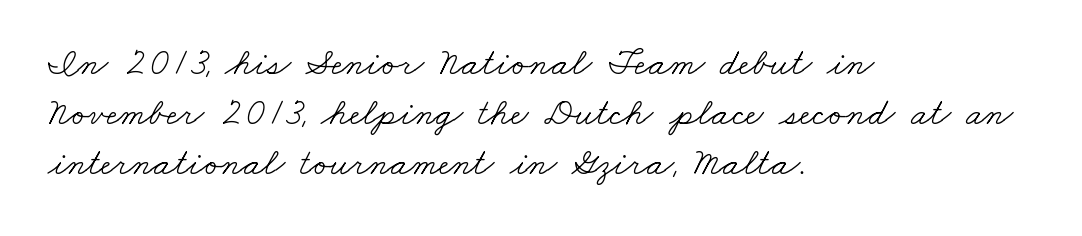
{"serif": "yes", "bold": "no", "weight": "light", "width": "wide", "stroke_contrast": "low", "x_height": "small", "monospaced": "no", "underline": "no", "align": "left", "line_spacing": "normal", "line_spacing_ratio": 1.32, "letter_spacing": "normal", "letter_spacing_em": 0.0, "glyph_px": 38}
